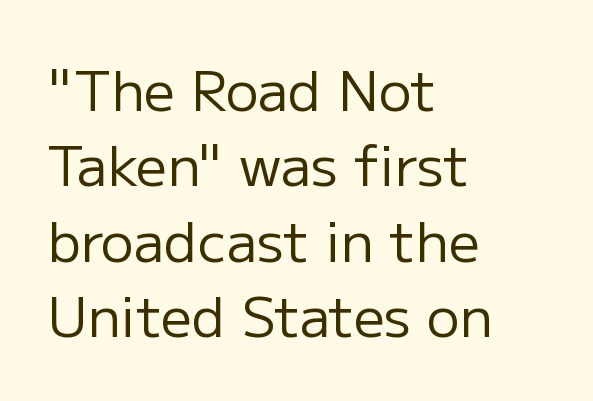
{"serif": "no", "italic": "no", "bold": "no", "weight": "regular", "width": "normal", "stroke_contrast": "low", "x_height": "medium", "monospaced": "no", "underline": "no", "align": "left", "line_spacing": "normal", "line_spacing_ratio": 1.37, "letter_spacing": "normal", "letter_spacing_em": 0.0, "glyph_px": 55}
